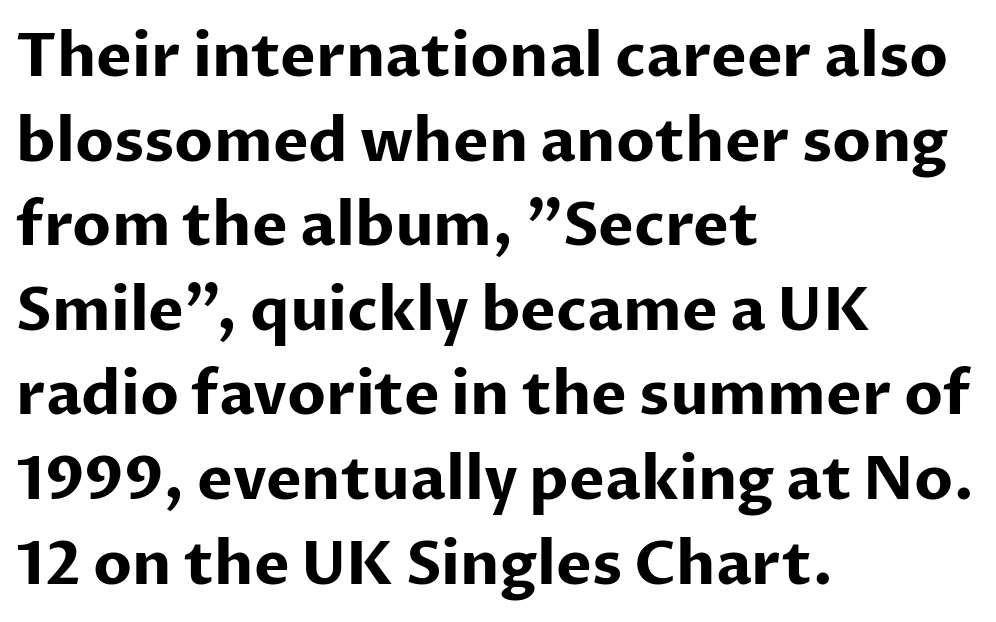
The image shows 60 px bold sans-serif type, upright; set left-aligned, normal line spacing (1.41x), normal letter spacing, not underlined; low stroke contrast and a medium x-height.
